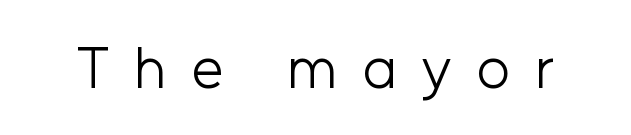
{"serif": "no", "italic": "no", "bold": "no", "weight": "light", "width": "normal", "stroke_contrast": "low", "x_height": "medium", "monospaced": "no", "underline": "no", "letter_spacing": "wide", "letter_spacing_em": 0.43, "glyph_px": 58}
